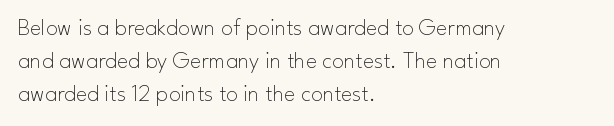
Q: Is the text bold? A: No.
Q: Is the text italic (slanted)? A: No, it is upright.
Q: Is the text underlined? A: No.
Q: How is the paragraph aligned? A: Left-aligned.
Q: Is the spacing between letters normal or unusually wide? A: Normal.
Q: Is the spacing between lines tight, normal or loose? A: Normal.
